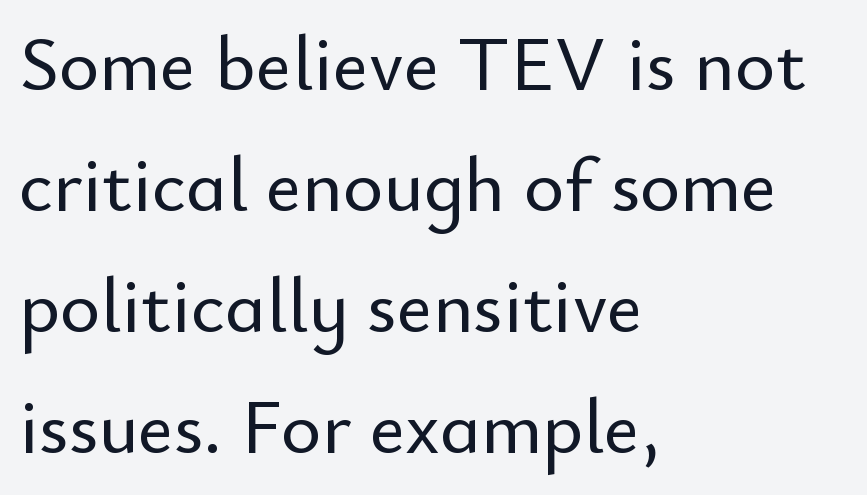
Think of a printed novel: that variable character pitch is what you see here. Visually the block forms a straight wall on the left and a jagged coastline on the right. Evenly set lines give the paragraph a standard silhouette. There is no visible air inserted between adjacent glyphs.
